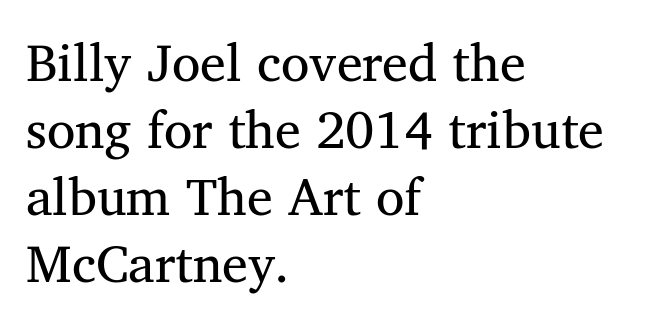
The image shows 52 px regular-weight serif type, upright; set left-aligned, normal line spacing (1.29x), normal letter spacing, not underlined; medium stroke contrast and a medium x-height.
